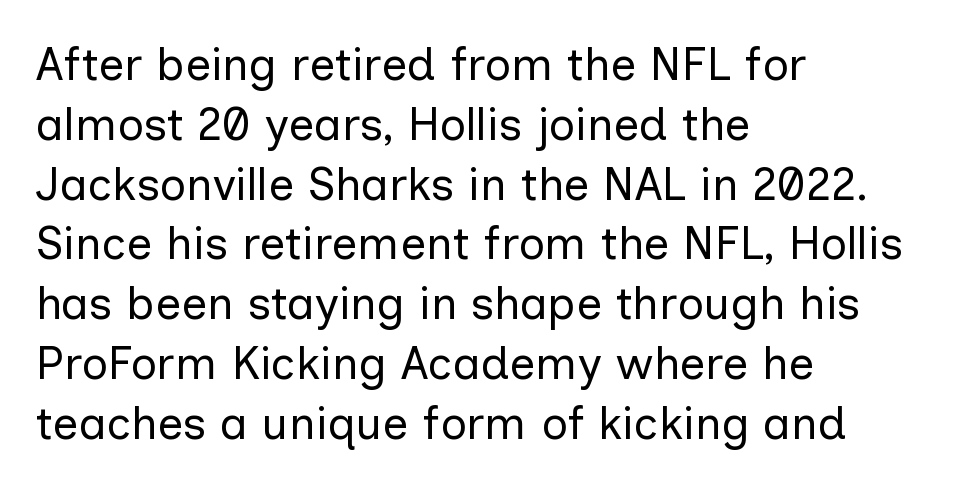
{"serif": "no", "italic": "no", "bold": "no", "weight": "regular", "width": "normal", "stroke_contrast": "low", "x_height": "medium", "monospaced": "no", "underline": "no", "align": "left", "line_spacing": "normal", "line_spacing_ratio": 1.3, "letter_spacing": "normal", "letter_spacing_em": 0.0, "glyph_px": 46}
